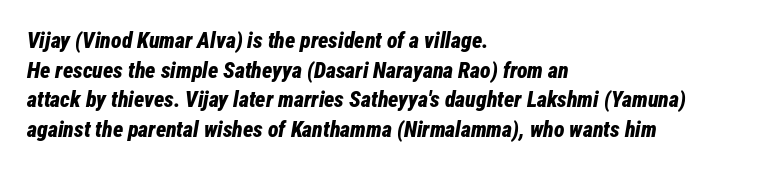
Is the type slanted? Yes — the strokes lean at a clear angle. The paragraph has a hard left edge and a soft right edge. Bare-footed words on every line. There is no visible air inserted between adjacent glyphs. Rows of type keep a routine distance in the vertical direction.
